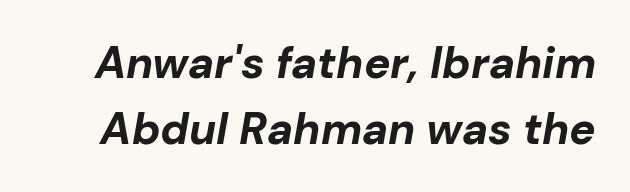
The image shows 44 px bold type, italic (leaning right); set normal line spacing (1.49x), normal letter spacing, not underlined; low stroke contrast and a medium x-height.
